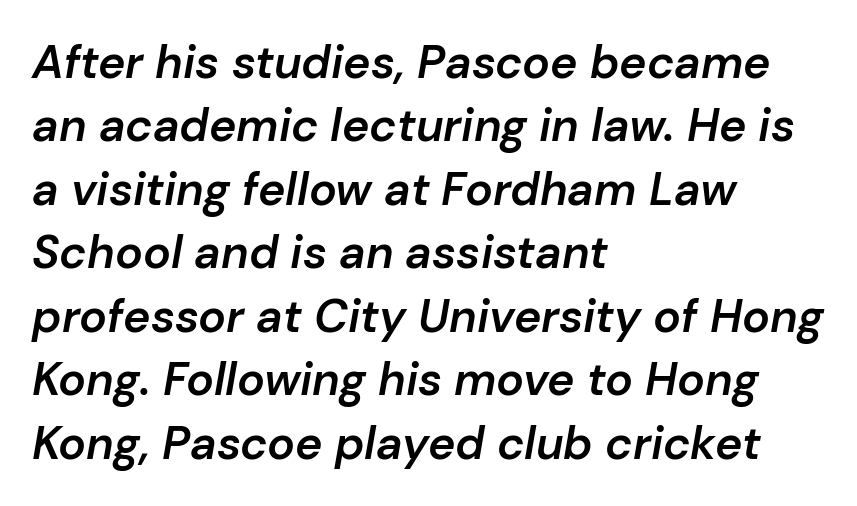
{"italic": "yes", "lean": "right", "slant_degrees": 10, "bold": "semi", "weight": "semibold", "width": "normal", "stroke_contrast": "low", "x_height": "medium", "monospaced": "no", "underline": "no", "align": "left", "line_spacing": "normal", "line_spacing_ratio": 1.38, "letter_spacing": "normal", "letter_spacing_em": 0.0, "glyph_px": 46}
